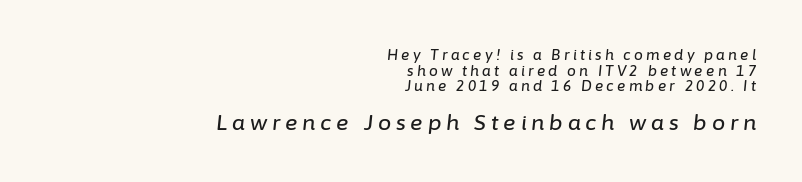
The image shows 21 px text type, italic (leaning right); set right-aligned, tight line spacing (1.12x), unusually wide letter spacing (+0.23 em), not underlined; the second (bottom) block is 1.5x larger.
